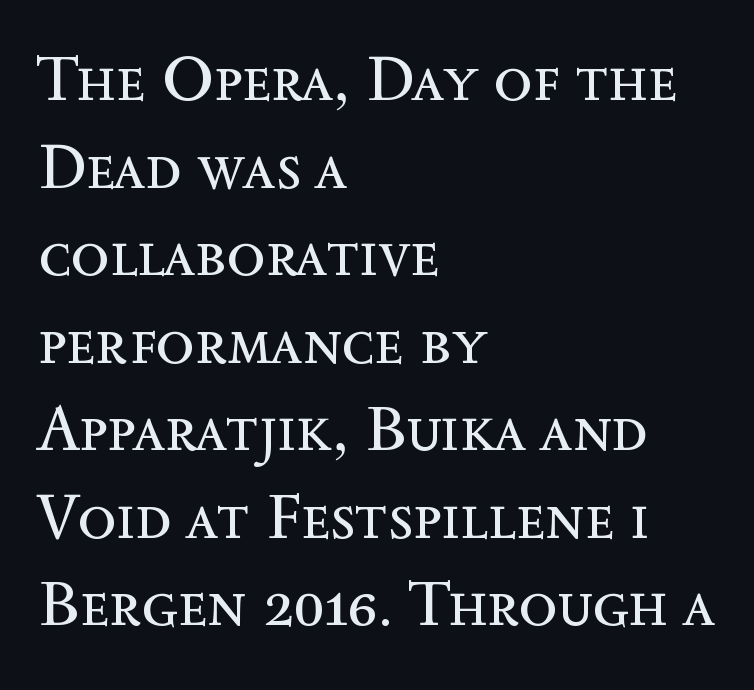
The image shows 63 px regular-weight type, upright; set left-aligned, normal line spacing (1.39x), normal letter spacing, not underlined; a medium x-height.
